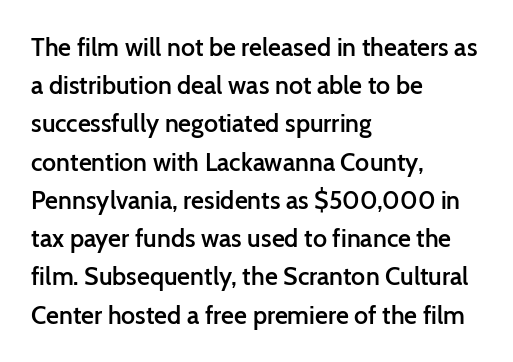
How heavy is the stroke? Medium-heavy — a semibold, shy of bold. Summary of vertical rhythm: regular, with standard interline spacing. Underline: absent. Inter-character spacing is left at the font's built-in metrics. A student would call this left alignment; a typographer would say flush left, rag right. Italic? Not at all — the glyphs are vertical.
